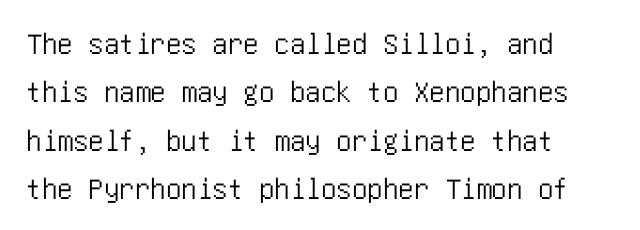
The image shows 31 px condensed sans-serif type, upright; set left-aligned, normal line spacing (1.56x), normal letter spacing, not underlined; low stroke contrast and a large x-height.
